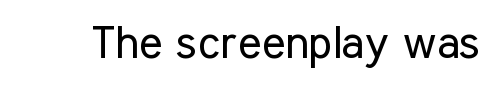
{"serif": "no", "italic": "no", "bold": "no", "weight": "regular", "width": "condensed", "stroke_contrast": "low", "x_height": "medium", "monospaced": "no", "underline": "no", "letter_spacing": "normal", "letter_spacing_em": 0.0, "glyph_px": 45}
